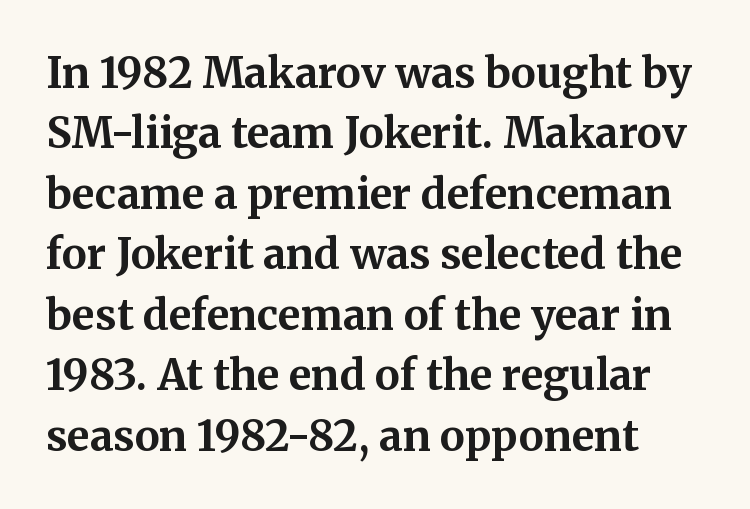
Q: Is the text bold? A: Yes.
Q: Is the text italic (slanted)? A: No, it is upright.
Q: Is the typeface a serif or a sans-serif typeface? A: Serif.
Q: Is the text underlined? A: No.
Q: Is the spacing between letters normal or unusually wide? A: Normal.
Q: Is the spacing between lines tight, normal or loose? A: Normal.
Q: Width (condensed, normal, or wide)? A: Normal.
Q: Stroke contrast? A: Medium.
Q: x-height? A: Medium.
Q: Monospaced? A: No.
